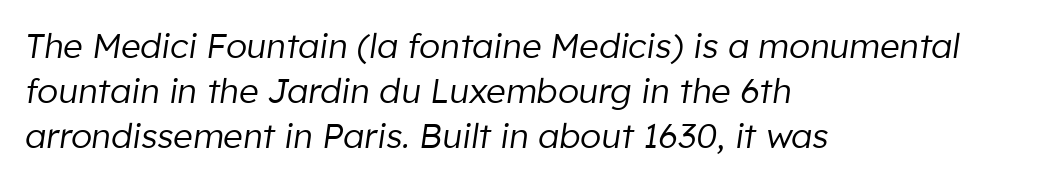
Letters have the restrained weight of plain body copy at most. In terms of letterspacing, this is plain default setting. The letters advance in unequal steps, a hallmark of proportional type. This sample uses an oblique cut, with every glyph tilted off the vertical. Descender tails drop into unmarked territory.
